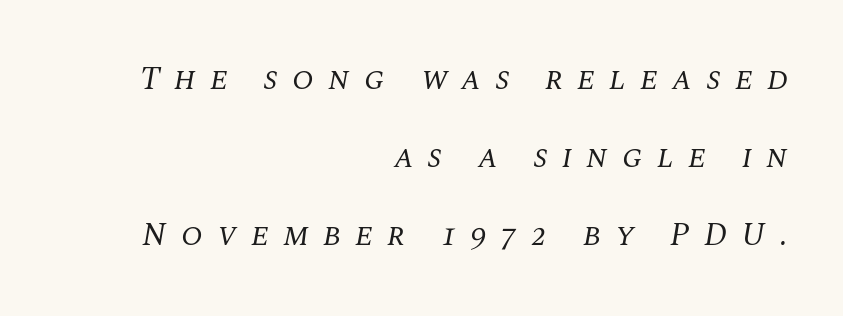
The lines in this sample share a right terminus and differ only in where they begin. If you drew a line through each stem, it would be angled. The space between consecutive lines is lavish. Each word looks stretched out because of the extra space between its letters. Serifs: yes, visible at the terminals of the letterforms. Underlining? Definitely not there.
